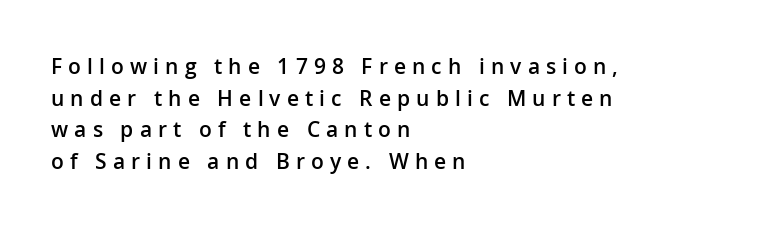
Q: Is the text bold? A: Semi-bold.
Q: Is the text italic (slanted)? A: No, it is upright.
Q: Is the text underlined? A: No.
Q: How is the paragraph aligned? A: Left-aligned.
Q: Is the spacing between letters normal or unusually wide? A: Unusually wide.
Q: Is the spacing between lines tight, normal or loose? A: Normal.
